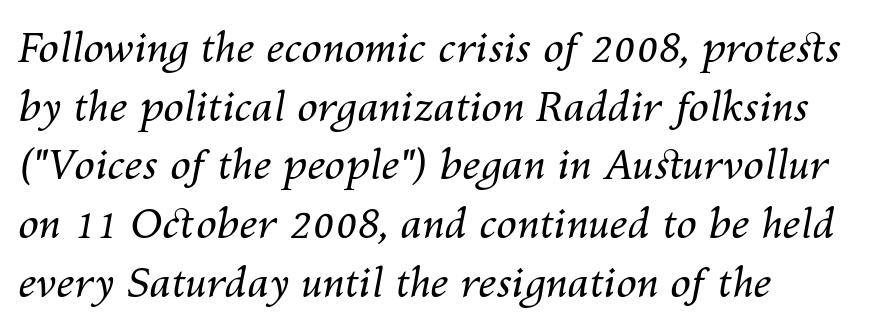
{"italic": "yes", "lean": "right", "slant_degrees": 10, "bold": "no", "weight": "regular", "width": "normal", "stroke_contrast": "medium", "x_height": "medium", "monospaced": "no", "underline": "no", "line_spacing": "normal", "line_spacing_ratio": 1.43, "letter_spacing": "normal", "letter_spacing_em": 0.0, "glyph_px": 41}
